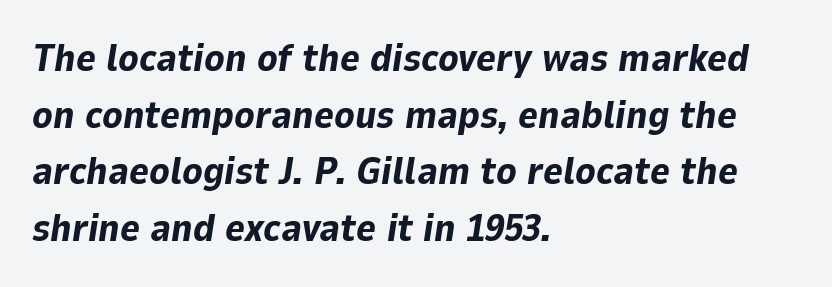
{"italic": "yes", "lean": "right", "slant_degrees": 9, "bold": "yes", "weight": "bold", "width": "normal", "stroke_contrast": "low", "x_height": "medium", "monospaced": "no", "underline": "no", "align": "left", "line_spacing": "normal", "line_spacing_ratio": 1.49, "letter_spacing": "normal", "letter_spacing_em": 0.0, "glyph_px": 38}
